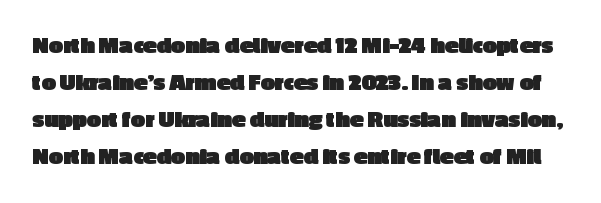
{"italic": "no", "bold": "yes", "underline": "no", "line_spacing": "normal", "line_spacing_ratio": 1.48, "letter_spacing": "normal", "letter_spacing_em": 0.0, "glyph_px": 25}
